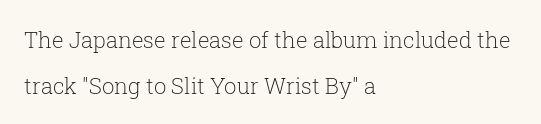
The image shows 22 px text type, upright; set left-aligned, loose line spacing (2.09x), normal letter spacing, not underlined.
